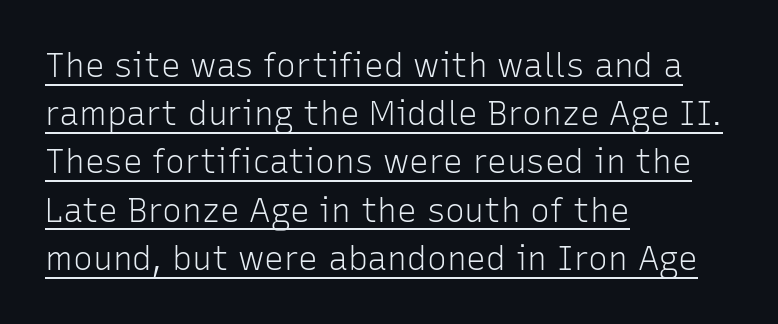
The image shows 33 px light sans-serif type, upright; set left-aligned, normal line spacing (1.46x), normal letter spacing, underlined; low stroke contrast and a medium x-height.
